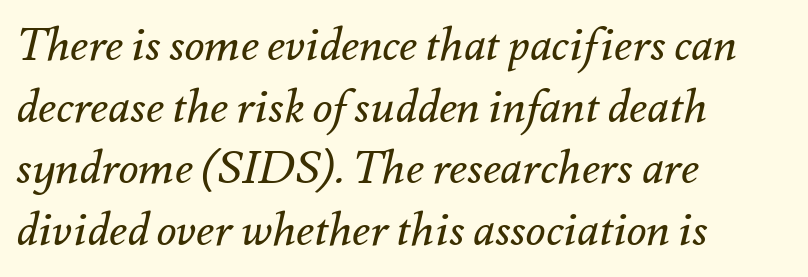
Q: Is the text bold? A: No.
Q: Is the text italic (slanted)? A: Yes, it leans right by about 12 degrees.
Q: Is the text underlined? A: No.
Q: How is the paragraph aligned? A: Left-aligned.
Q: Is the spacing between letters normal or unusually wide? A: Normal.
Q: Is the spacing between lines tight, normal or loose? A: Normal.
Q: Width (condensed, normal, or wide)? A: Normal.
Q: Stroke contrast? A: Medium.
Q: x-height? A: Small.
Q: Monospaced? A: No.
